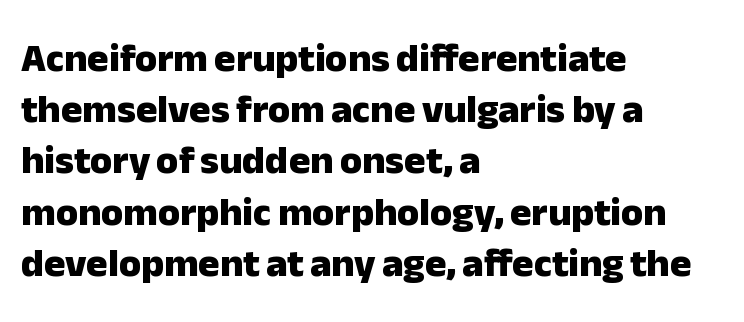
{"serif": "no", "italic": "no", "bold": "yes", "weight": "heavy", "width": "normal", "stroke_contrast": "low", "x_height": "medium", "monospaced": "no", "underline": "no", "align": "left", "line_spacing": "normal", "line_spacing_ratio": 1.28, "letter_spacing": "normal", "letter_spacing_em": 0.0, "glyph_px": 40}
